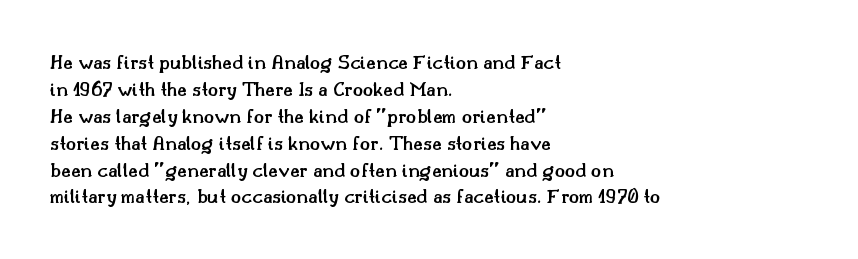
Q: Is the text bold? A: Semi-bold.
Q: Is the text italic (slanted)? A: No, it is upright.
Q: Is the text underlined? A: No.
Q: How is the paragraph aligned? A: Left-aligned.
Q: Is the spacing between letters normal or unusually wide? A: Normal.
Q: Is the spacing between lines tight, normal or loose? A: Normal.
